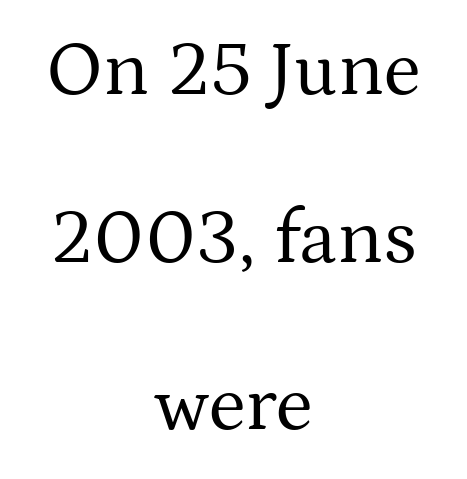
{"serif": "yes", "italic": "no", "bold": "no", "weight": "regular", "width": "normal", "stroke_contrast": "medium", "x_height": "medium", "monospaced": "no", "underline": "no", "align": "center", "line_spacing": "loose", "line_spacing_ratio": 2.15, "letter_spacing": "normal", "letter_spacing_em": 0.0, "glyph_px": 78}
